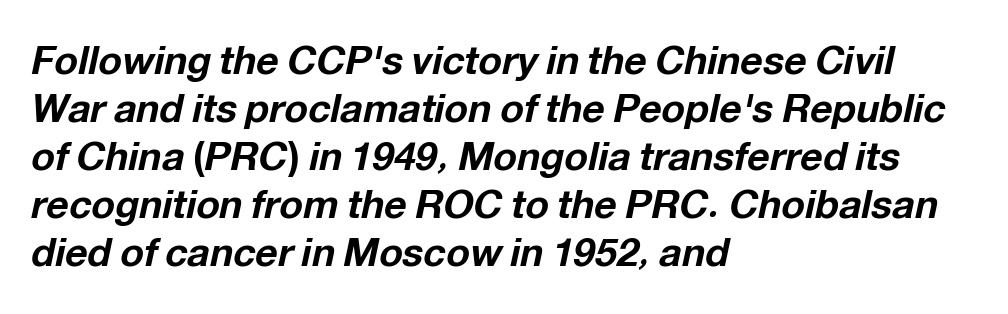
Nothing unusual about the tracking: characters are spaced as the font intends. The letters advance in unequal steps, a hallmark of proportional type. There's an unmistakable incline to the writing here. This rendering features lettering with no underline.
